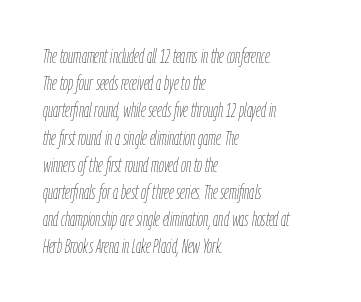
The image shows 20 px text type, italic (leaning right); set left-aligned, normal line spacing (1.36x), normal letter spacing, not underlined.
